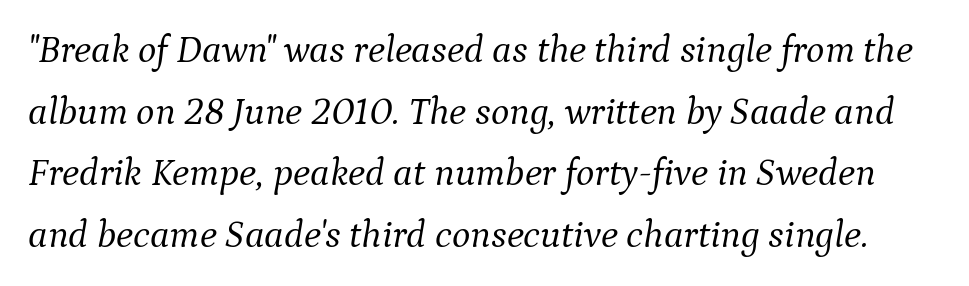
Q: Is the text bold? A: No.
Q: Is the text italic (slanted)? A: Yes, it leans right by about 9 degrees.
Q: Is the typeface a serif or a sans-serif typeface? A: Serif.
Q: Is the text underlined? A: No.
Q: Is the spacing between letters normal or unusually wide? A: Normal.
Q: Is the spacing between lines tight, normal or loose? A: Normal.
Q: Width (condensed, normal, or wide)? A: Normal.
Q: Stroke contrast? A: Medium.
Q: x-height? A: Medium.
Q: Monospaced? A: No.
